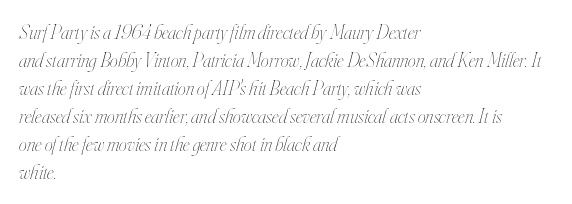
The image shows 20 px text type, italic (leaning right); set left-aligned, normal line spacing (1.4x), normal letter spacing, not underlined.
